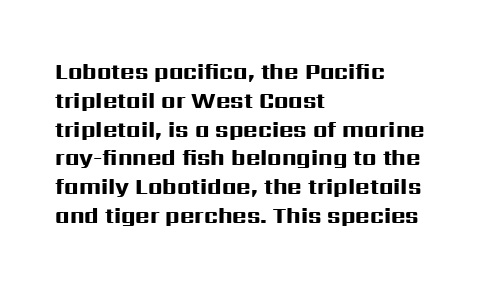
The rows are spaced the way most documents space them. Its strokes are broad and dark, the hallmark of bold type. Posture: upright roman. A bare baseline throughout the passage.
